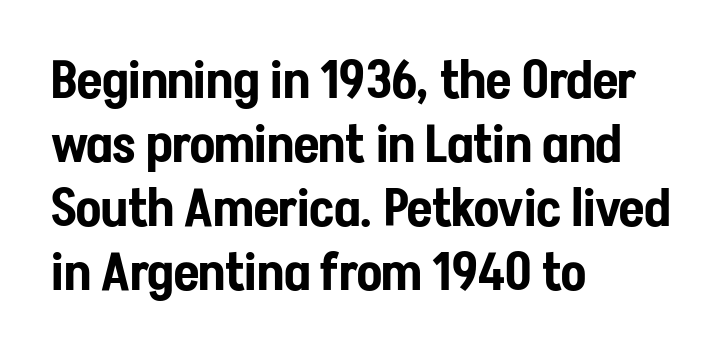
The image shows 52 px condensed sans-serif type, upright; set left-aligned, line spacing 1.23x, normal letter spacing, not underlined; low stroke contrast and a medium x-height.
